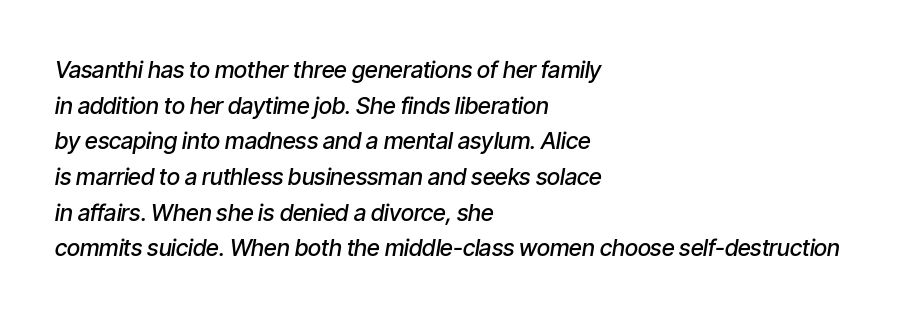
If you drew a ruler down the left edge, every line would touch it. The space between consecutive lines is moderate. This is moderately heavy type, rendered in semibold. The space directly below the letters is spotless. This sample uses an oblique cut, with every glyph tilted off the vertical.
